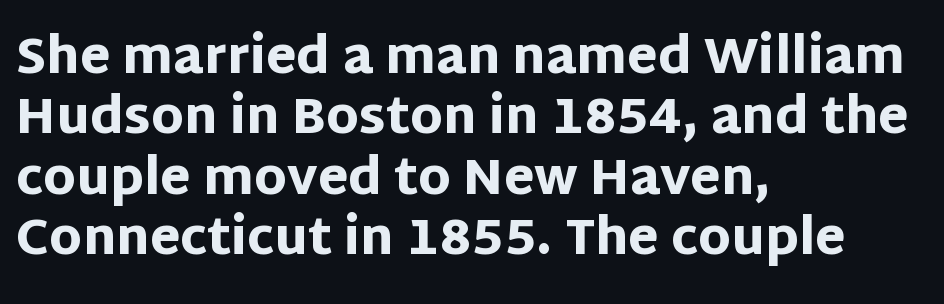
Q: Is the text bold? A: Yes.
Q: Is the text italic (slanted)? A: No, it is upright.
Q: Is the typeface a serif or a sans-serif typeface? A: Sans-serif.
Q: Is the text underlined? A: No.
Q: How is the paragraph aligned? A: Left-aligned.
Q: Is the spacing between letters normal or unusually wide? A: Normal.
Q: Width (condensed, normal, or wide)? A: Normal.
Q: Stroke contrast? A: Low.
Q: x-height? A: Large.
Q: Monospaced? A: No.
